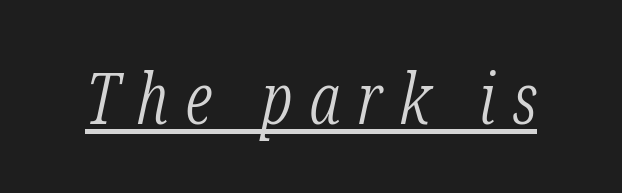
Compared with ordinary roman type, these characters are visibly tilted. Tracking here is generous; glyphs stand well apart from one another. The strokes are not fattened; the text isn't bold. The passage shown is typed in a proportional face where columns would drift.
